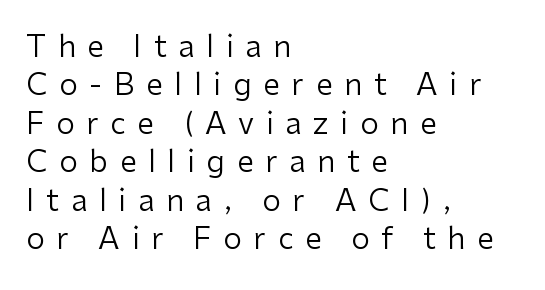
Q: Is the text bold? A: No.
Q: Is the text italic (slanted)? A: No, it is upright.
Q: Is the typeface a serif or a sans-serif typeface? A: Sans-serif.
Q: Is the text underlined? A: No.
Q: How is the paragraph aligned? A: Left-aligned.
Q: Is the spacing between letters normal or unusually wide? A: Unusually wide.
Q: Is the spacing between lines tight, normal or loose? A: Normal.
Q: Width (condensed, normal, or wide)? A: Normal.
Q: Stroke contrast? A: Low.
Q: x-height? A: Medium.
Q: Monospaced? A: No.
